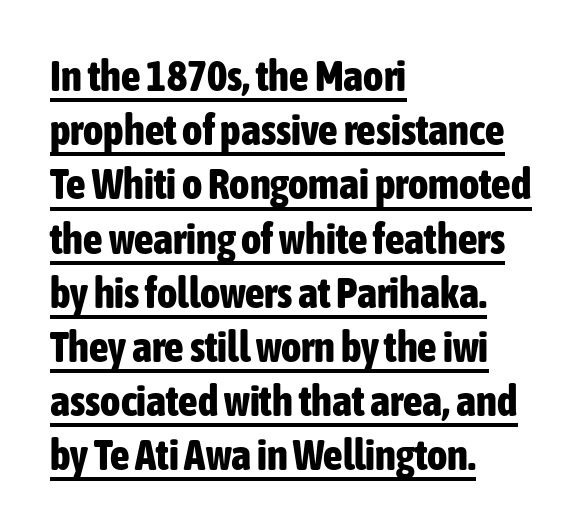
The image shows 43 px bold, condensed sans-serif type, upright; set left-aligned, normal line spacing (1.26x), normal letter spacing, underlined; low stroke contrast and a medium x-height.
